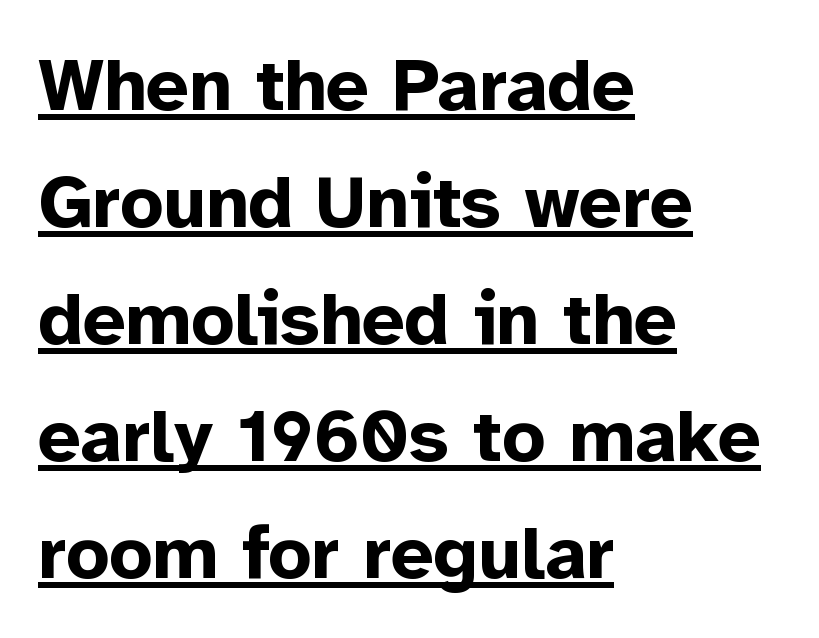
{"serif": "no", "italic": "no", "bold": "yes", "weight": "bold", "width": "normal", "stroke_contrast": "low", "x_height": "medium", "monospaced": "no", "underline": "yes", "align": "left", "line_spacing": "normal", "line_spacing_ratio": 1.56, "letter_spacing": "normal", "letter_spacing_em": 0.0, "glyph_px": 75}
